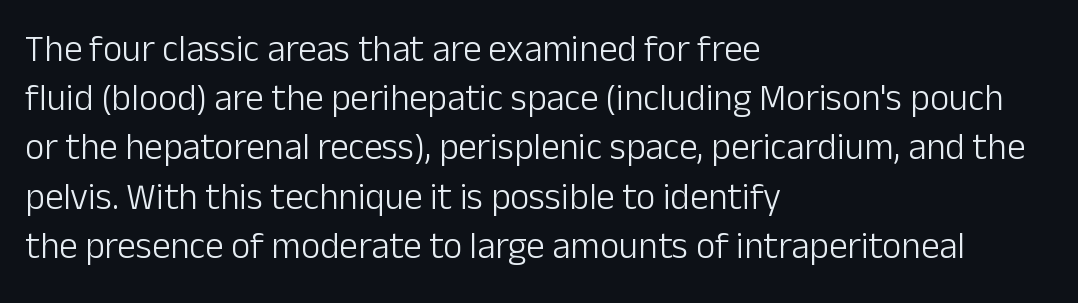
Q: Is the text bold? A: No.
Q: Is the text italic (slanted)? A: No, it is upright.
Q: Is the typeface a serif or a sans-serif typeface? A: Sans-serif.
Q: Is the text underlined? A: No.
Q: How is the paragraph aligned? A: Left-aligned.
Q: Is the spacing between letters normal or unusually wide? A: Normal.
Q: Is the spacing between lines tight, normal or loose? A: Normal.
Q: Width (condensed, normal, or wide)? A: Normal.
Q: Stroke contrast? A: Low.
Q: x-height? A: Medium.
Q: Monospaced? A: No.
